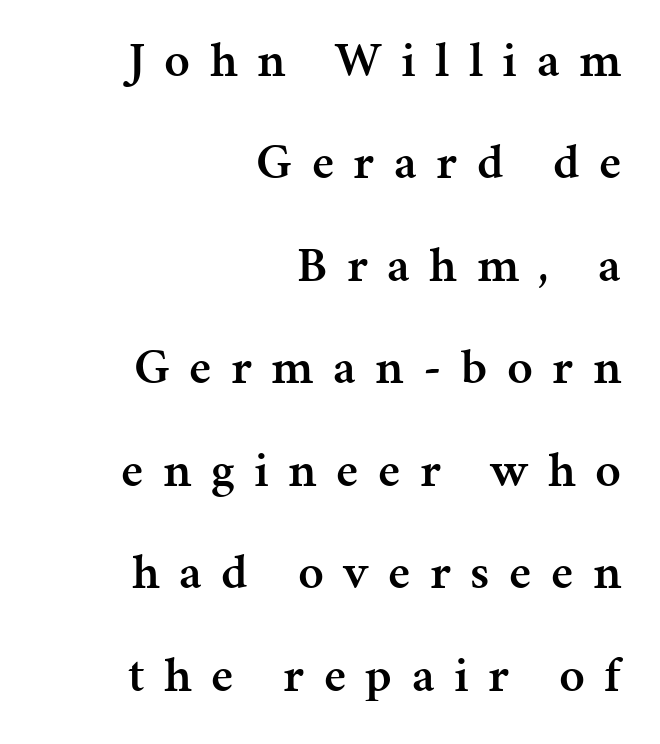
{"serif": "yes", "italic": "no", "bold": "semi", "weight": "semibold", "width": "normal", "stroke_contrast": "medium", "x_height": "medium", "monospaced": "no", "underline": "no", "align": "right", "line_spacing": "loose", "line_spacing_ratio": 2.05, "letter_spacing": "wide", "letter_spacing_em": 0.39, "glyph_px": 50}
